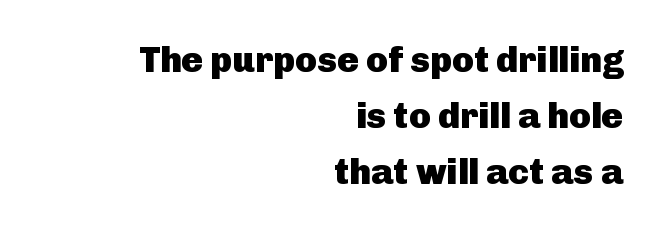
{"serif": "no", "italic": "no", "bold": "yes", "weight": "heavy", "width": "normal", "stroke_contrast": "low", "x_height": "medium", "monospaced": "no", "underline": "no", "align": "right", "line_spacing": "normal", "line_spacing_ratio": 1.56, "letter_spacing": "normal", "letter_spacing_em": 0.0, "glyph_px": 36}
